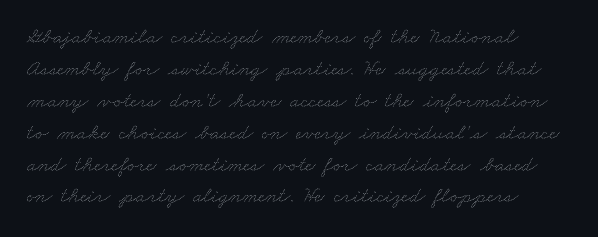
The image shows 22 px text type; set normal line spacing (1.45x), normal letter spacing, not underlined.
